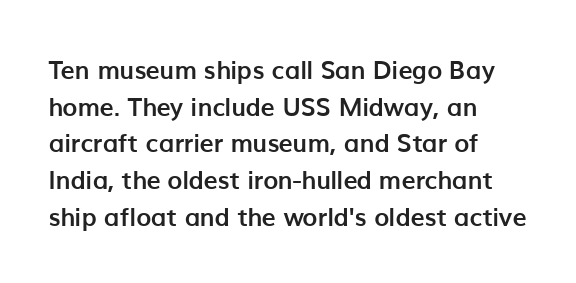
Compared with an ordinary text face, these strokes are far heavier — a full bold. Tall strokes in this sample are plumb rather than angled. Reading down the block, your eye returns to a fixed left position each line. The space directly below the letters is spotless. Leading matches the norm, producing a regular column. The type is set solid horizontally, with unmodified tracking.
